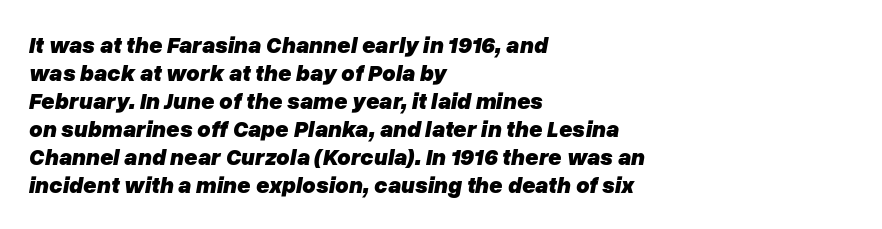
The paragraph has a hard left edge and a soft right edge. Nobody drew a line under any word here. In terms of posture, this sample is oblique. How heavy is the stroke? Heavy — this is a bold. Tracking here is standard; glyphs follow each other at the usual distance.
